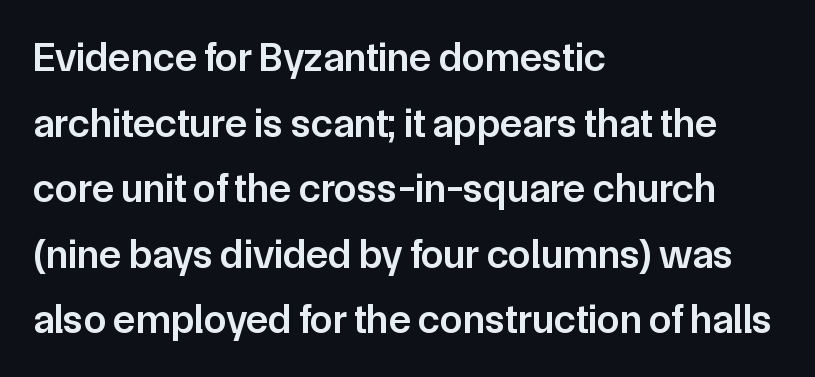
Unlike a traditional serif, this face leaves its strokes unadorned. How are the letters spaced? Ordinarily, with no added tracking. The rendering uses natural spacing where letterforms have individual widths. Line starts are locked; line ends wander.
